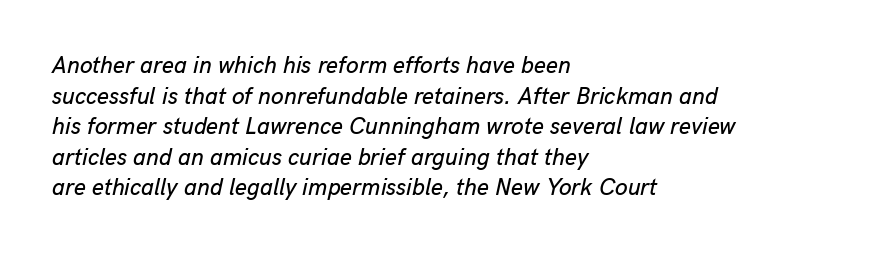
The image shows 23 px text type, italic (leaning right); set left-aligned, normal line spacing (1.33x), normal letter spacing, not underlined.
